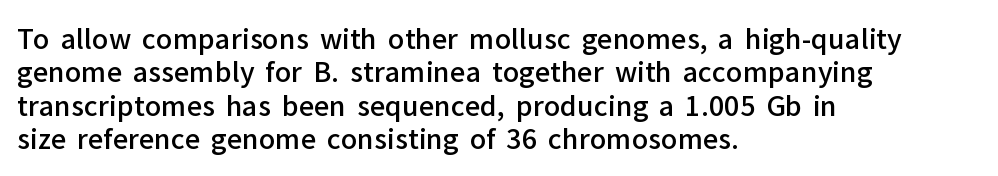
Moderately thickened strokes mark this as semibold type. A clean baseline with only descenders dipping below it. Line starts are locked; line ends wander. Honestly, the letter spacing is just normal — you wouldn't notice it. Italic? Not at all — the glyphs are vertical.
